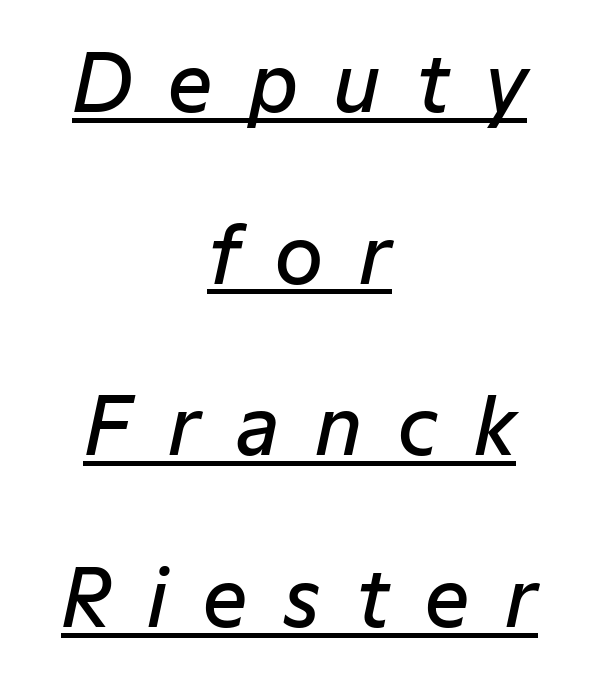
{"italic": "yes", "lean": "right", "slant_degrees": 12, "bold": "semi", "weight": "semibold", "width": "normal", "stroke_contrast": "low", "x_height": "medium", "monospaced": "no", "underline": "yes", "align": "center", "line_spacing": "loose", "line_spacing_ratio": 2.2, "letter_spacing": "wide", "letter_spacing_em": 0.46, "glyph_px": 78}
